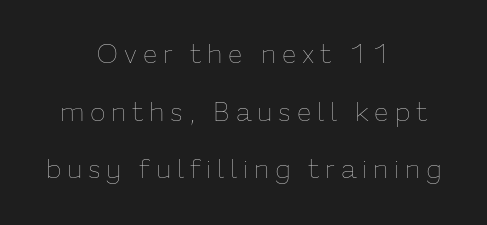
The image shows 26 px text type, upright; set centered, loose line spacing (2.22x), unusually wide letter spacing (+0.22 em), not underlined.
